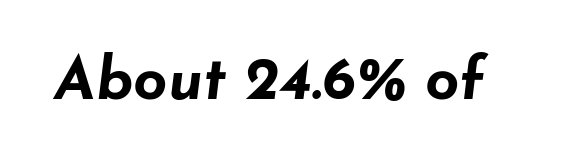
The image shows 60 px bold, wide type, italic (leaning right); set normal letter spacing, not underlined; low stroke contrast and a small x-height.
